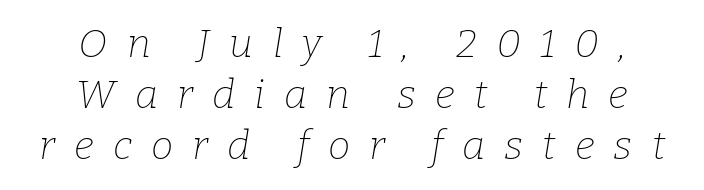
{"serif": "yes", "italic": "yes", "lean": "right", "slant_degrees": 9, "bold": "no", "weight": "thin", "width": "normal", "stroke_contrast": "low", "x_height": "medium", "monospaced": "no", "underline": "no", "align": "center", "line_spacing": "normal", "line_spacing_ratio": 1.28, "letter_spacing": "wide", "letter_spacing_em": 0.48, "glyph_px": 40}
